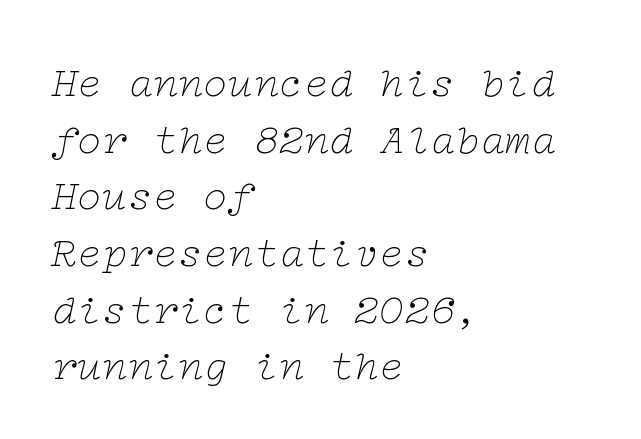
The image shows 42 px thin, wide serif type, italic (leaning right); set left-aligned, normal line spacing (1.35x), normal letter spacing, not underlined; low stroke contrast and a medium x-height.
